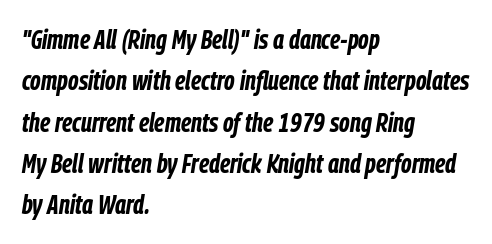
Q: Is the text bold? A: Yes.
Q: Is the text italic (slanted)? A: Yes, it leans right by about 9 degrees.
Q: Is the text underlined? A: No.
Q: How is the paragraph aligned? A: Left-aligned.
Q: Is the spacing between letters normal or unusually wide? A: Normal.
Q: Is the spacing between lines tight, normal or loose? A: Normal.
